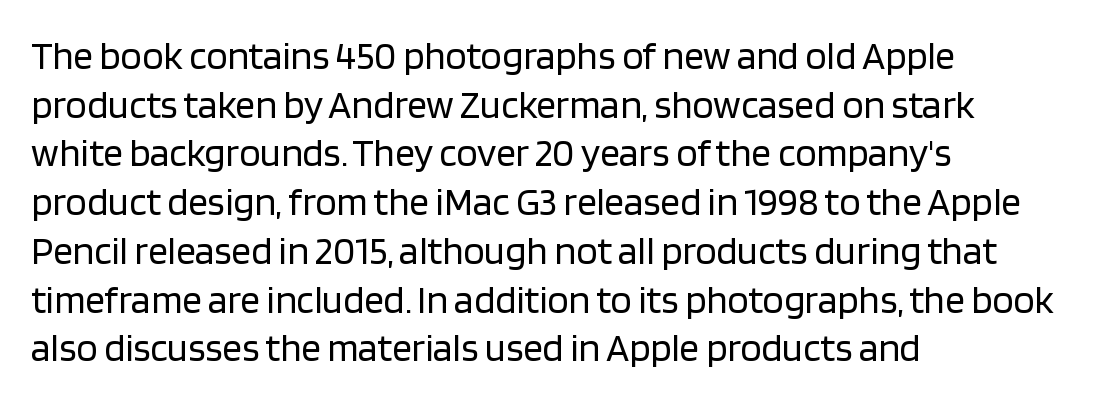
Q: Is the text bold? A: No.
Q: Is the text italic (slanted)? A: No, it is upright.
Q: Is the typeface a serif or a sans-serif typeface? A: Sans-serif.
Q: Is the text underlined? A: No.
Q: How is the paragraph aligned? A: Left-aligned.
Q: Is the spacing between letters normal or unusually wide? A: Normal.
Q: Is the spacing between lines tight, normal or loose? A: Normal.
Q: Width (condensed, normal, or wide)? A: Normal.
Q: Stroke contrast? A: Low.
Q: x-height? A: Large.
Q: Monospaced? A: No.
